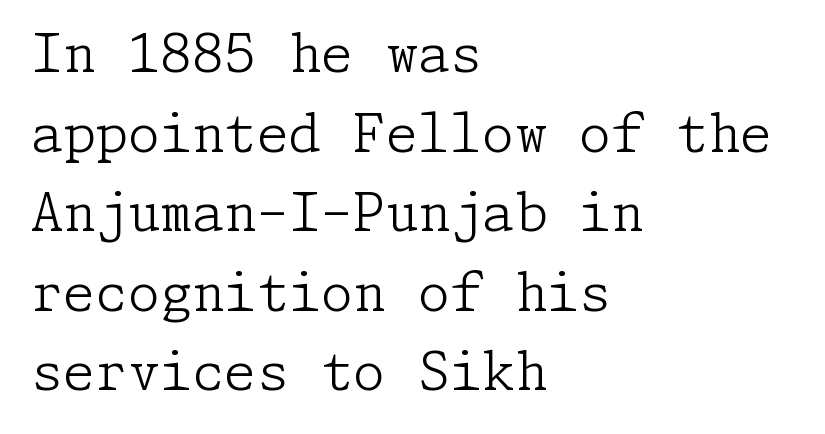
Summary of weight: not heavy and not bold. Stroke terminals: seriffed. The glyphs are unaccompanied by any horizontal stroke below them. A student would call this left alignment; a typographer would say flush left, rag right. There is no visible air inserted between adjacent glyphs. The rendering uses a moderate line-height, typical for paragraphs.
